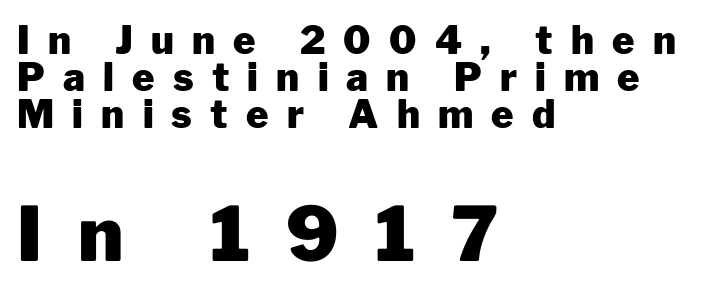
Honestly, there is no underline to notice here at all. The letters advance in unequal steps, a hallmark of proportional type. Posture: vertical. Whoever set this made the second block the dominant, larger element. What weight is shown? A full bold with thick strokes. A sans-serif font was chosen for this passage.
